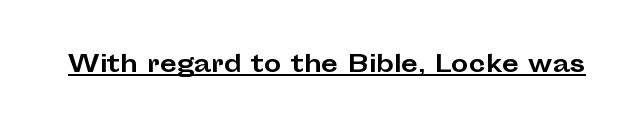
Q: Is the text bold? A: Yes.
Q: Is the text italic (slanted)? A: No, it is upright.
Q: Is the text underlined? A: Yes.
Q: Is the spacing between letters normal or unusually wide? A: Normal.
